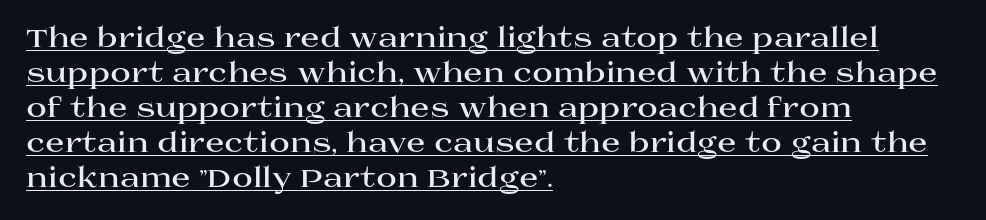
The image shows 28 px bold, wide serif type, upright; set left-aligned, normal line spacing (1.25x), normal letter spacing, underlined; high stroke contrast and a large x-height.
